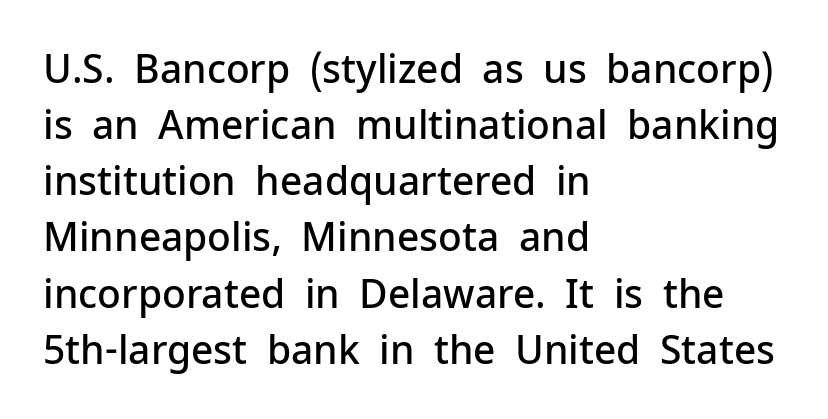
The image shows 39 px semibold sans-serif type, upright; set left-aligned, normal line spacing (1.44x), normal letter spacing, not underlined; low stroke contrast and a medium x-height.
